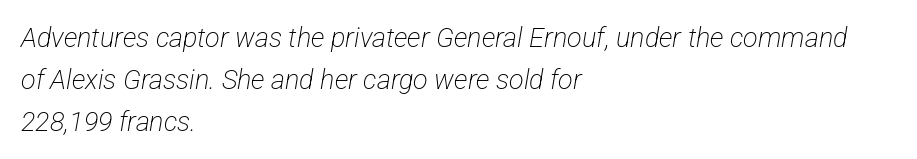
The image shows 27 px text type; set left-aligned, normal line spacing (1.55x), normal letter spacing, not underlined.
